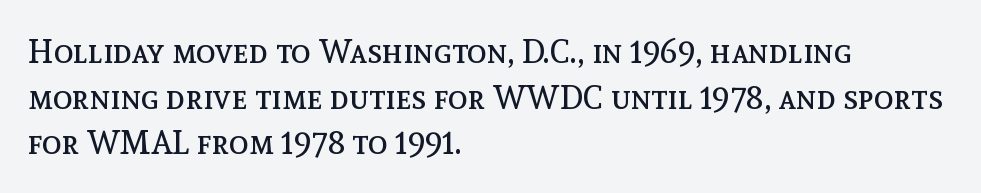
{"italic": "no", "bold": "no", "weight": "regular", "width": "normal", "x_height": "medium", "monospaced": "no", "underline": "no", "align": "left", "line_spacing": "normal", "line_spacing_ratio": 1.38, "letter_spacing": "normal", "letter_spacing_em": 0.0, "glyph_px": 33}
